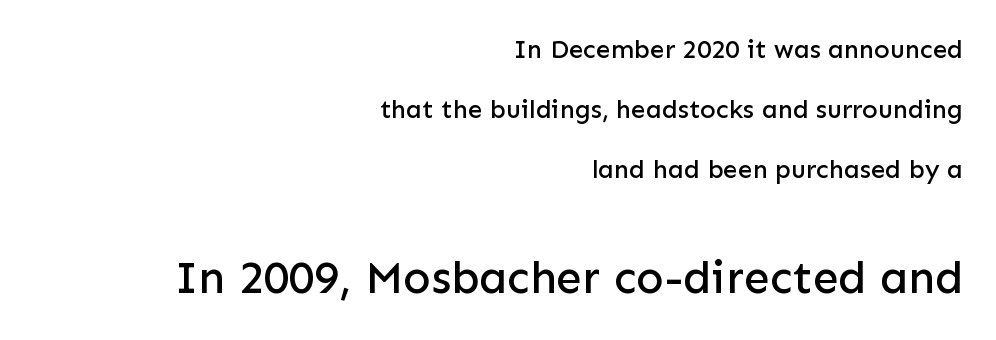
The image shows 46 px sans-serif type, upright; set right-aligned, loose line spacing (2.3x), normal letter spacing, not underlined; the second (bottom) block is 1.77x larger; low stroke contrast and a medium x-height.
